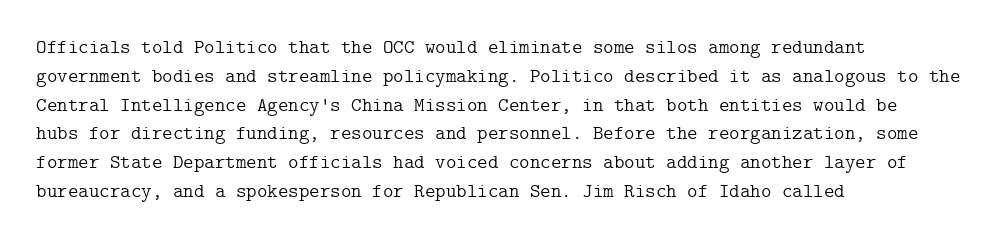
The image shows 20 px text type, upright; set left-aligned, normal line spacing (1.44x), normal letter spacing, not underlined.
